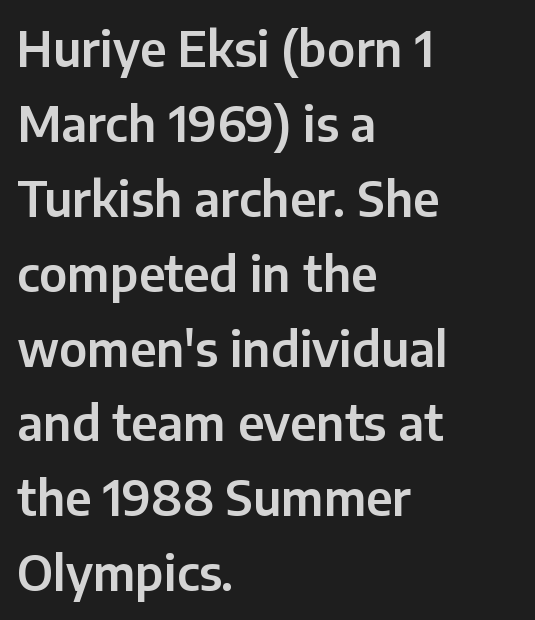
The image shows 48 px sans-serif type, upright; set left-aligned, normal line spacing (1.56x), normal letter spacing, not underlined; low stroke contrast and a medium x-height.
